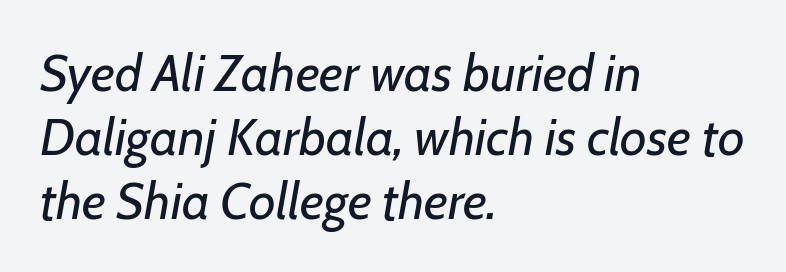
This sample is left-justified, so line endings fall wherever the words run out. Tall strokes in this sample are angled rather than plumb. Note the varied advance widths — an 'i' is clearly narrower than an 'm'. Each row of text sits above clean, open space.
